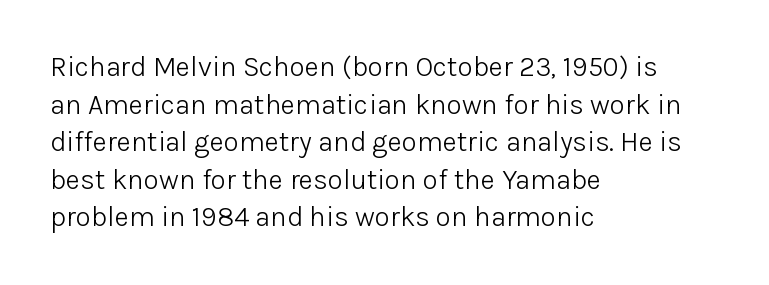
{"serif": "no", "italic": "no", "bold": "no", "weight": "light", "width": "normal", "stroke_contrast": "low", "x_height": "medium", "monospaced": "no", "underline": "no", "align": "left", "line_spacing": "normal", "line_spacing_ratio": 1.34, "letter_spacing": "normal", "letter_spacing_em": 0.0, "glyph_px": 28}
